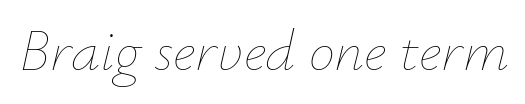
{"italic": "yes", "lean": "right", "slant_degrees": 12, "bold": "no", "weight": "thin", "width": "normal", "stroke_contrast": "low", "x_height": "small", "monospaced": "no", "underline": "no", "letter_spacing": "normal", "letter_spacing_em": 0.0, "glyph_px": 59}
